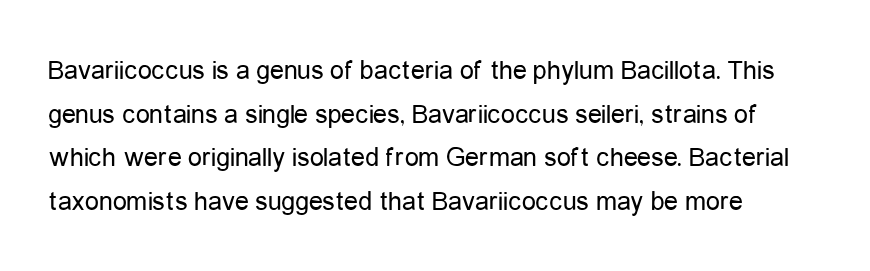
The image shows 28 px regular-weight, condensed sans-serif type, upright; set left-aligned, normal line spacing (1.56x), normal letter spacing, not underlined; low stroke contrast and a medium x-height.
